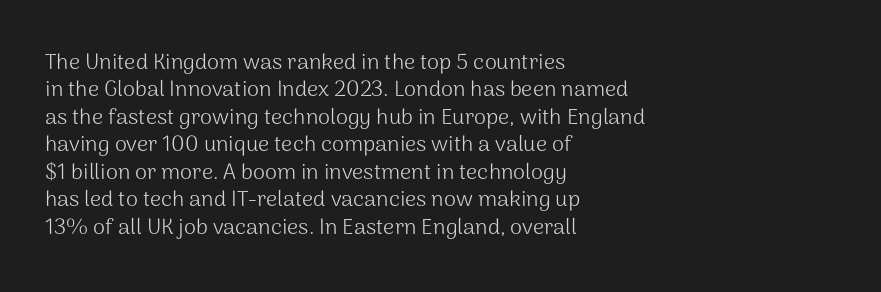
Q: Is the text bold? A: No.
Q: Is the text italic (slanted)? A: No, it is upright.
Q: Is the text underlined? A: No.
Q: How is the paragraph aligned? A: Left-aligned.
Q: Is the spacing between letters normal or unusually wide? A: Normal.
Q: Is the spacing between lines tight, normal or loose? A: Normal.
